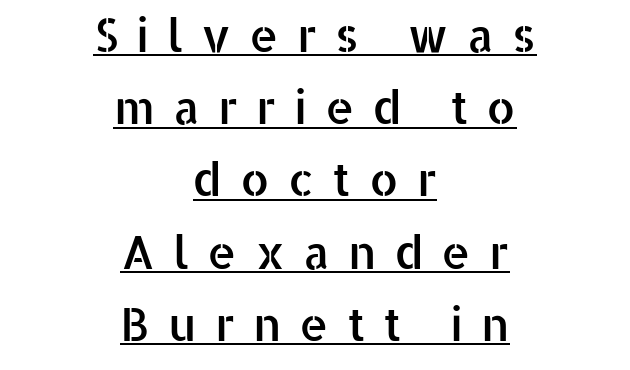
Q: Is the text italic (slanted)? A: No, it is upright.
Q: Is the typeface a serif or a sans-serif typeface? A: Sans-serif.
Q: Is the text underlined? A: Yes.
Q: How is the paragraph aligned? A: Centered.
Q: Is the spacing between letters normal or unusually wide? A: Unusually wide.
Q: Is the spacing between lines tight, normal or loose? A: Normal.
Q: Width (condensed, normal, or wide)? A: Normal.
Q: Stroke contrast? A: Low.
Q: x-height? A: Medium.
Q: Monospaced? A: No.
